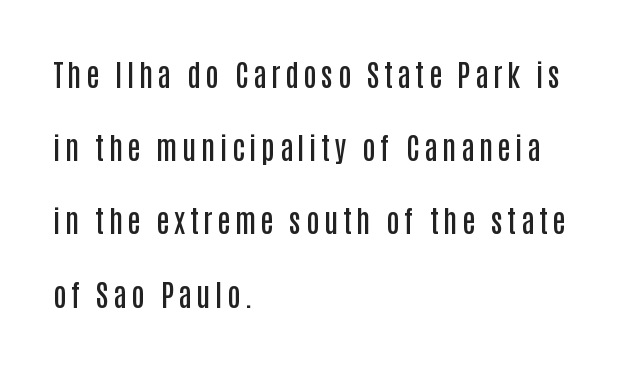
Q: Is the text bold? A: Semi-bold.
Q: Is the text italic (slanted)? A: No, it is upright.
Q: Is the typeface a serif or a sans-serif typeface? A: Sans-serif.
Q: Is the text underlined? A: No.
Q: How is the paragraph aligned? A: Left-aligned.
Q: Is the spacing between lines tight, normal or loose? A: Loose.
Q: Width (condensed, normal, or wide)? A: Condensed.
Q: Stroke contrast? A: Low.
Q: x-height? A: Large.
Q: Monospaced? A: No.
